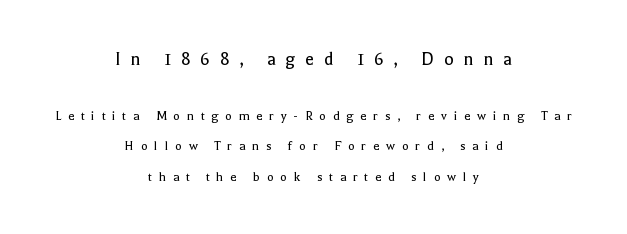
The passage shown has open, widely tracked lettering throughout. Heaviness? Minimal to ordinary, like unemphasized prose. You get the large type first, then a drop to smaller type. Rule under the text: the space is simply empty. Centered paragraph, ragged on both sides.
